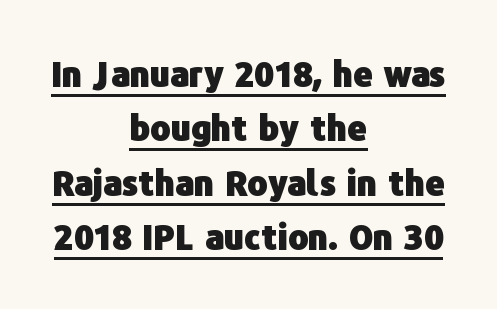
The image shows 34 px heavy sans-serif type, upright; set centered, normal line spacing (1.6x), normal letter spacing, underlined; low stroke contrast and a medium x-height.
